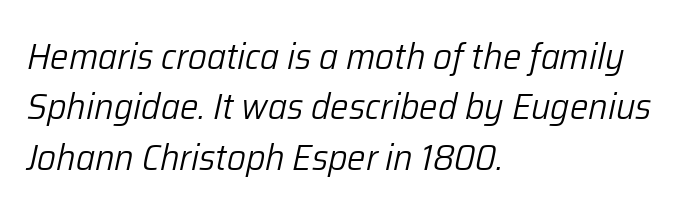
Q: Is the text bold? A: No.
Q: Is the text italic (slanted)? A: Yes, it leans right by about 12 degrees.
Q: Is the text underlined? A: No.
Q: How is the paragraph aligned? A: Left-aligned.
Q: Is the spacing between letters normal or unusually wide? A: Normal.
Q: Is the spacing between lines tight, normal or loose? A: Normal.
Q: Width (condensed, normal, or wide)? A: Normal.
Q: Stroke contrast? A: Low.
Q: x-height? A: Medium.
Q: Monospaced? A: No.
